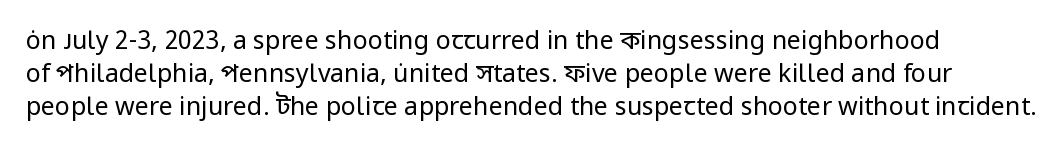
The letters sit at their default tracking, neither squeezed nor spread. Only glyphs here, with clear space below each row. The lettering holds an erect, upright posture throughout. Heaviness? Minimal to ordinary, like unemphasized prose.
